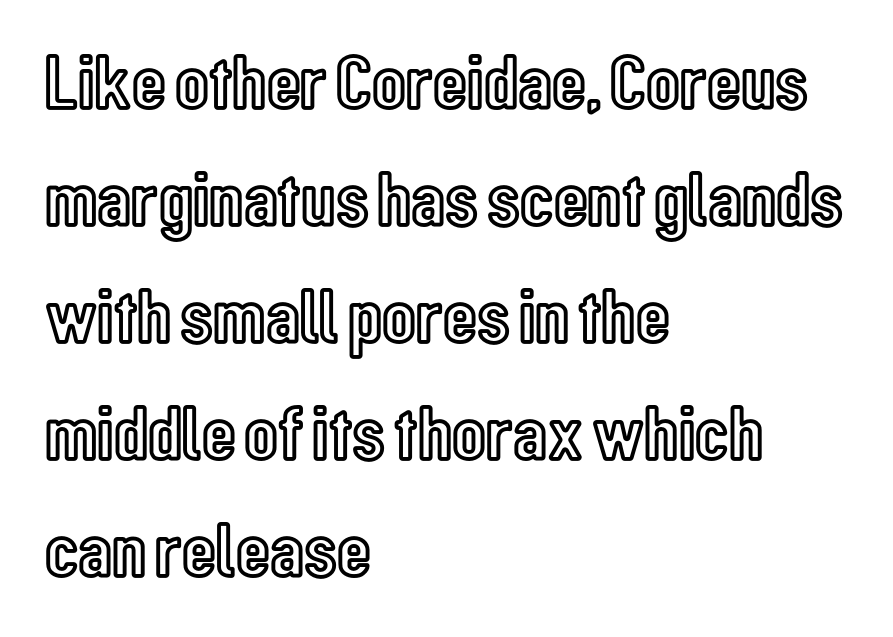
Caption: standard tracking, unaltered. The type sits square on the baseline with zero lean. Whoever set this chose a conventional vertical rhythm. Alignment: flush left. Clear beneath every line of the passage.
